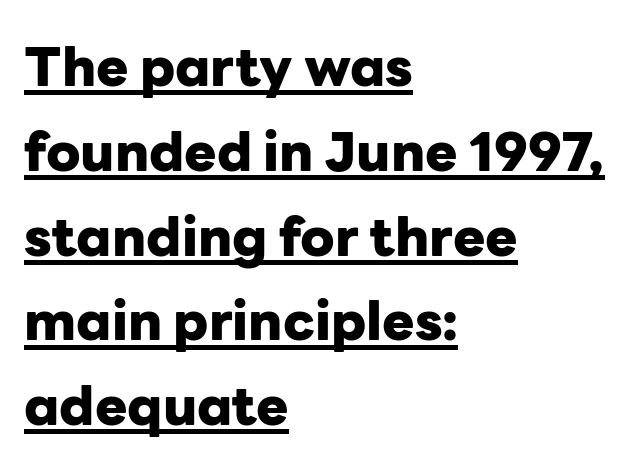
The image shows 54 px heavy sans-serif type, upright; set left-aligned, normal line spacing (1.57x), normal letter spacing, underlined; low stroke contrast and a medium x-height.
